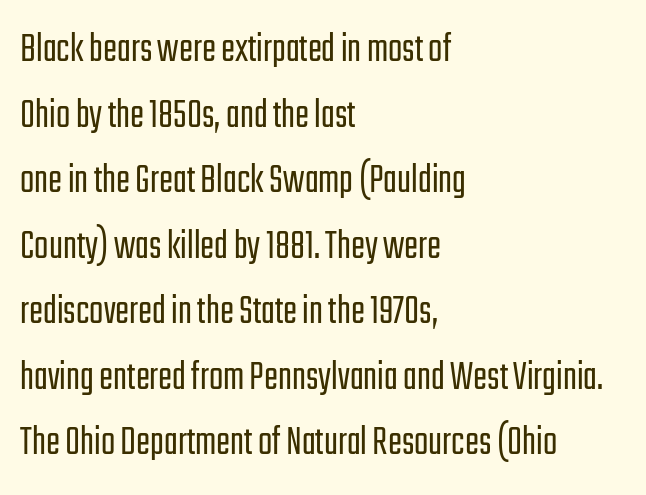
This block has exactly the height ordinary leading produces. The zone under the glyphs is completely vacant. A student would call this left alignment; a typographer would say flush left, rag right. The lettering holds an erect, upright posture throughout. Stems here are at most as thick as an everyday book face. To sum up the face: it is a sans, with no serifs.
